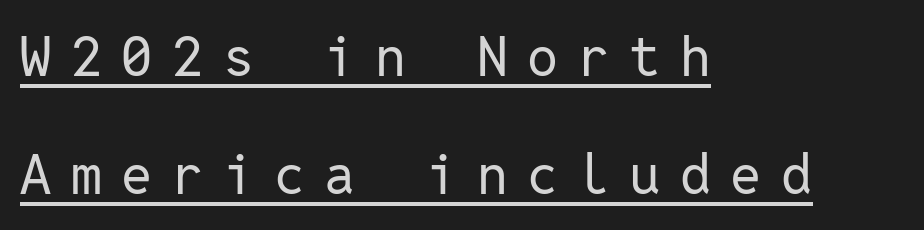
The image shows 55 px regular-weight sans-serif type, upright, monospaced; set left-aligned, loose line spacing (2.14x), unusually wide letter spacing (+0.36 em), underlined; low stroke contrast and a medium x-height.
